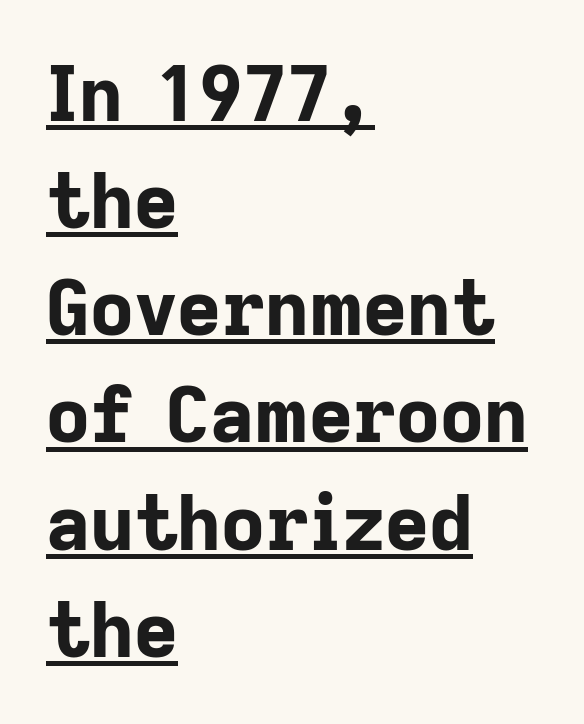
The image shows 76 px bold sans-serif type, upright; set left-aligned, normal line spacing (1.41x), normal letter spacing, underlined; low stroke contrast and a medium x-height.
